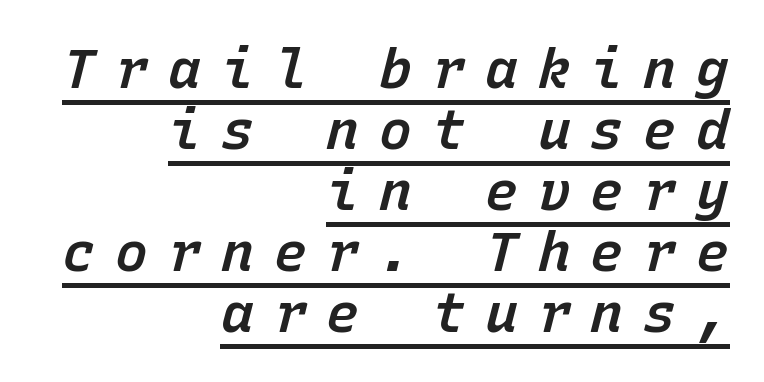
The face used here appears with an underline applied. The vertical gap from one line to the next is small. The lines are quadded right. This rendering widens character spacing well past its baseline value. The axis of the letterforms is tilted away from vertical. On the weight axis this lands at semibold, roughly 600.
